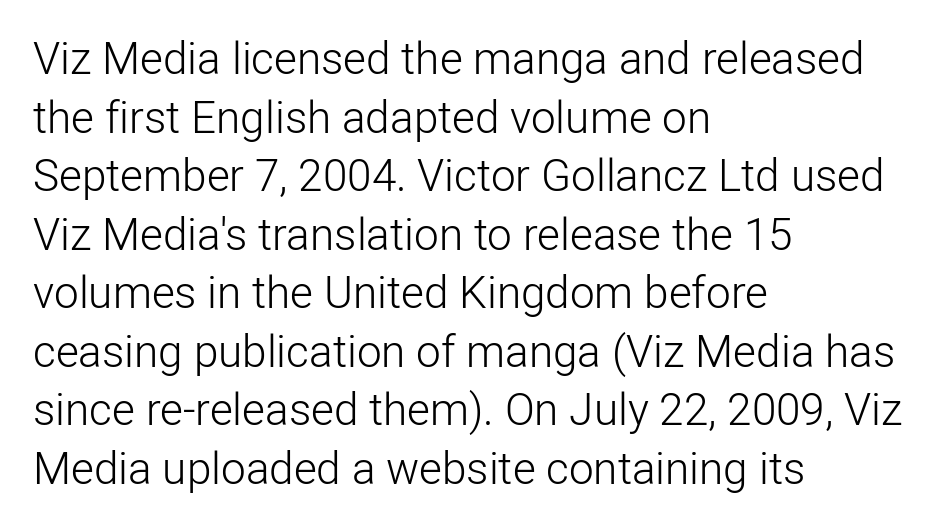
{"serif": "no", "italic": "no", "bold": "no", "weight": "light", "width": "normal", "stroke_contrast": "low", "x_height": "medium", "monospaced": "no", "underline": "no", "align": "left", "line_spacing": "normal", "line_spacing_ratio": 1.33, "letter_spacing": "normal", "letter_spacing_em": 0.0, "glyph_px": 44}
